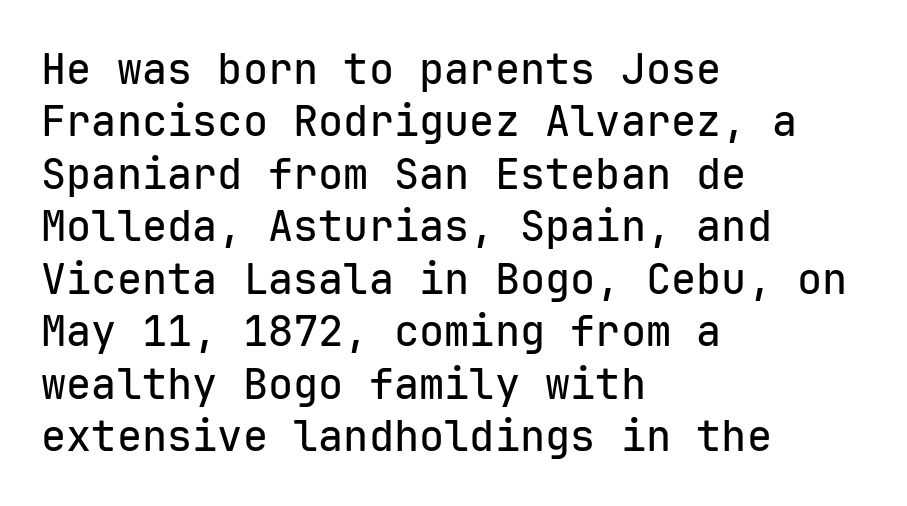
The image shows 42 px sans-serif type, upright, monospaced; set left-aligned, normal line spacing (1.25x), normal letter spacing, not underlined; low stroke contrast and a medium x-height.
